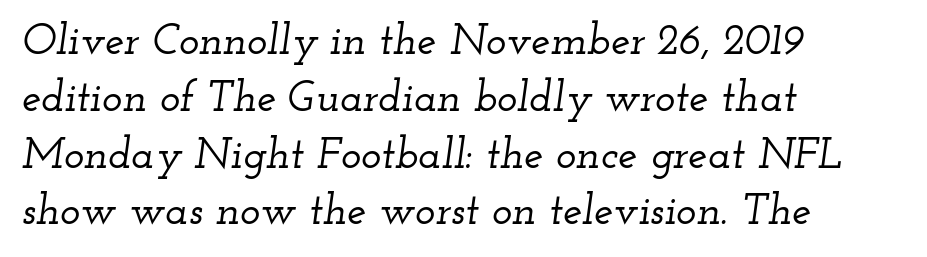
Think of a printed novel: that variable character pitch is what you see here. The strip under each line holds only bare page. Examine the stroke ends and you'll spot serifs. Notice how descenders clear the ascenders below comfortably — that's standard leading.
